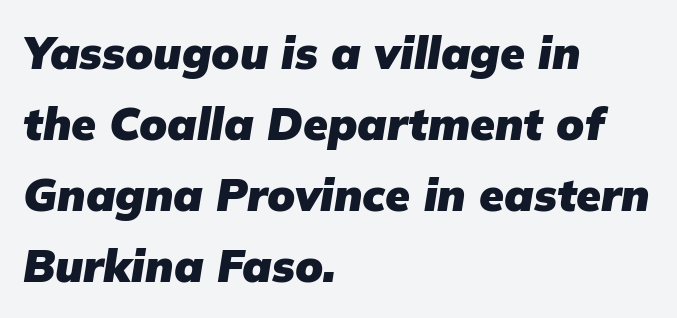
The image shows 45 px heavy type, italic (leaning right); set left-aligned, normal line spacing (1.58x), normal letter spacing, not underlined; low stroke contrast and a medium x-height.
